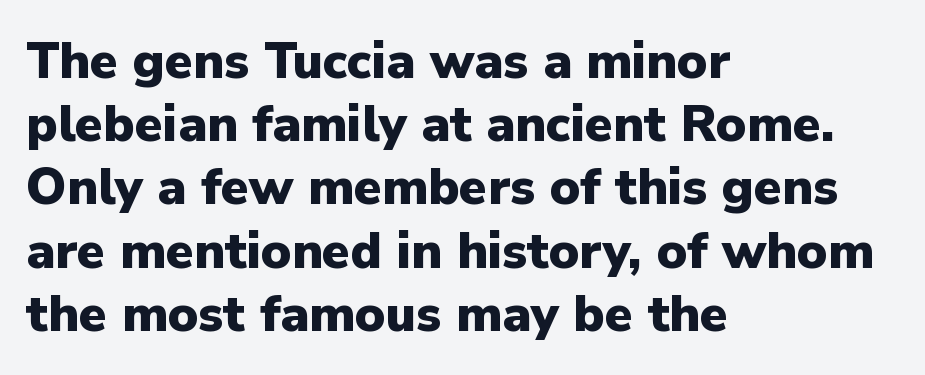
Q: Is the text bold? A: Yes.
Q: Is the text italic (slanted)? A: No, it is upright.
Q: Is the typeface a serif or a sans-serif typeface? A: Sans-serif.
Q: Is the text underlined? A: No.
Q: How is the paragraph aligned? A: Left-aligned.
Q: Is the spacing between letters normal or unusually wide? A: Normal.
Q: Width (condensed, normal, or wide)? A: Normal.
Q: Stroke contrast? A: Low.
Q: x-height? A: Medium.
Q: Monospaced? A: No.
